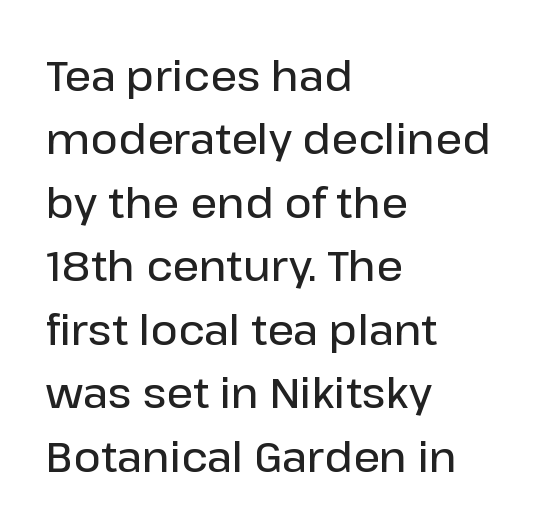
Q: Is the text bold? A: Semi-bold.
Q: Is the text italic (slanted)? A: No, it is upright.
Q: Is the typeface a serif or a sans-serif typeface? A: Sans-serif.
Q: Is the text underlined? A: No.
Q: How is the paragraph aligned? A: Left-aligned.
Q: Is the spacing between letters normal or unusually wide? A: Normal.
Q: Is the spacing between lines tight, normal or loose? A: Normal.
Q: Width (condensed, normal, or wide)? A: Normal.
Q: Stroke contrast? A: Low.
Q: x-height? A: Medium.
Q: Monospaced? A: No.
